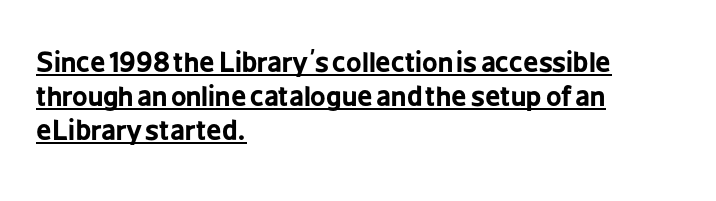
{"italic": "no", "bold": "yes", "underline": "yes", "align": "left", "line_spacing": "normal", "line_spacing_ratio": 1.26, "letter_spacing": "normal", "letter_spacing_em": 0.0, "glyph_px": 27}
